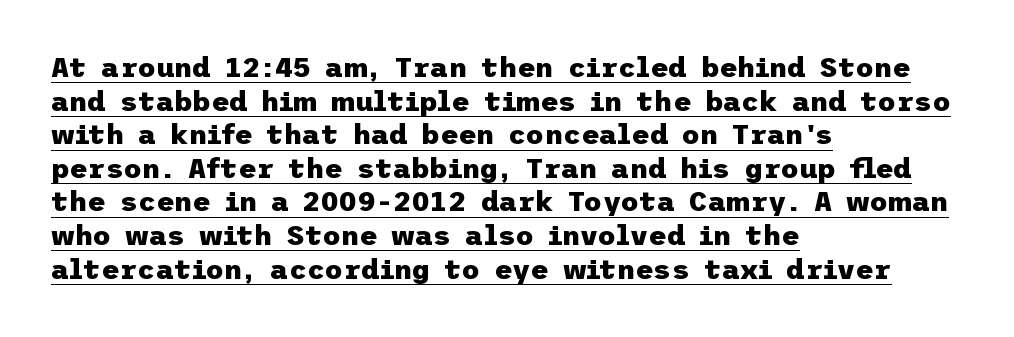
{"serif": "no", "italic": "no", "bold": "yes", "weight": "heavy", "width": "normal", "stroke_contrast": "low", "x_height": "medium", "underline": "yes", "align": "left", "line_spacing_ratio": 1.2, "letter_spacing": "normal", "letter_spacing_em": 0.0, "glyph_px": 28}
